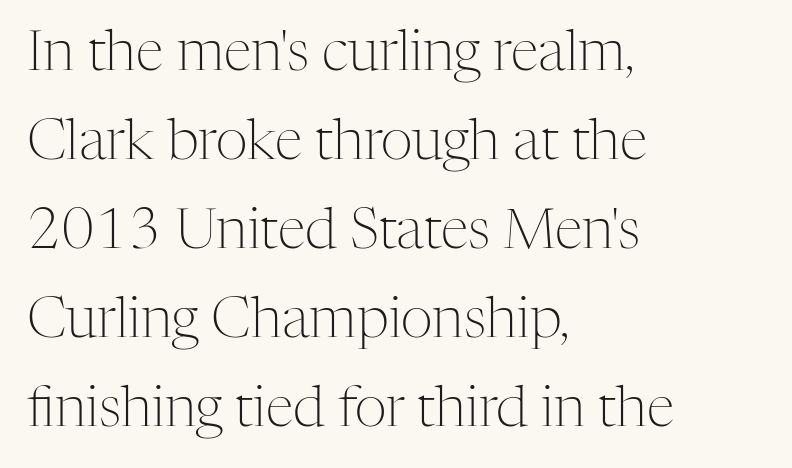
{"serif": "yes", "italic": "no", "bold": "no", "weight": "light", "width": "normal", "stroke_contrast": "medium", "x_height": "medium", "monospaced": "no", "underline": "no", "align": "left", "line_spacing": "normal", "line_spacing_ratio": 1.59, "letter_spacing": "normal", "letter_spacing_em": 0.0, "glyph_px": 56}
